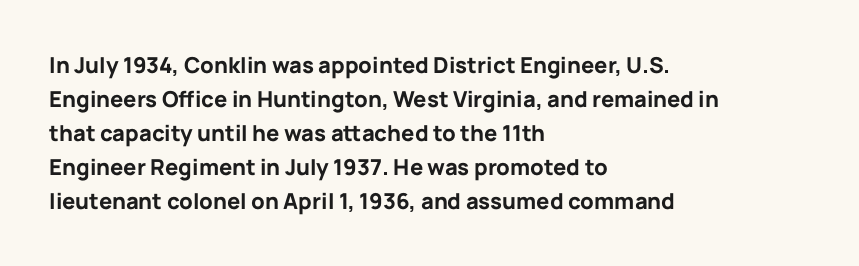
Q: Is the text bold? A: Yes.
Q: Is the text italic (slanted)? A: No, it is upright.
Q: Is the text underlined? A: No.
Q: How is the paragraph aligned? A: Left-aligned.
Q: Is the spacing between letters normal or unusually wide? A: Normal.
Q: Is the spacing between lines tight, normal or loose? A: Normal.
